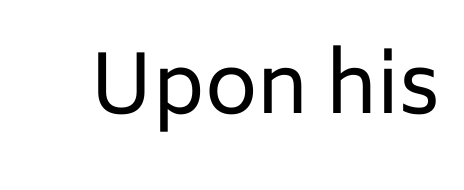
Q: Is the text bold? A: No.
Q: Is the text italic (slanted)? A: No, it is upright.
Q: Is the typeface a serif or a sans-serif typeface? A: Sans-serif.
Q: Is the text underlined? A: No.
Q: Is the spacing between letters normal or unusually wide? A: Normal.
Q: Width (condensed, normal, or wide)? A: Normal.
Q: Stroke contrast? A: Low.
Q: x-height? A: Medium.
Q: Monospaced? A: No.
